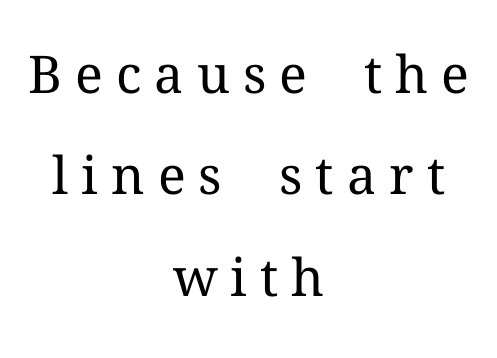
{"serif": "yes", "italic": "no", "bold": "no", "weight": "regular", "width": "normal", "stroke_contrast": "medium", "x_height": "medium", "monospaced": "no", "underline": "no", "align": "center", "line_spacing": "loose", "line_spacing_ratio": 1.95, "letter_spacing": "wide", "letter_spacing_em": 0.25, "glyph_px": 52}
